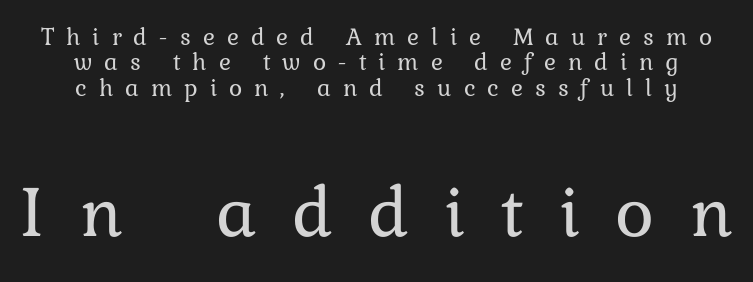
If you measured baseline to baseline, you'd find a short distance. This sample uses an upright cut, with every glyph sitting square on the baseline. One-word summary of the alignment: center. The gap between lines stays unmarked. The typesetting does not lean heavy: it is not bold. The letterforms stand isolated, each surrounded by extra space.
